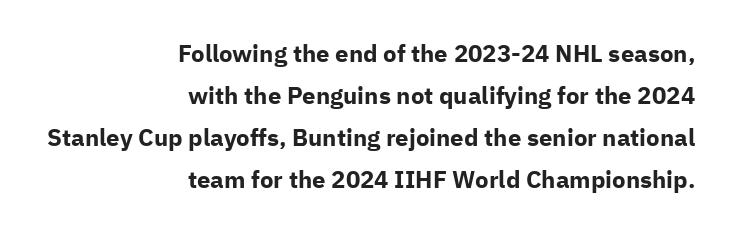
The image shows 24 px bold type, upright; set right-aligned, line spacing 1.75x, normal letter spacing, not underlined.
